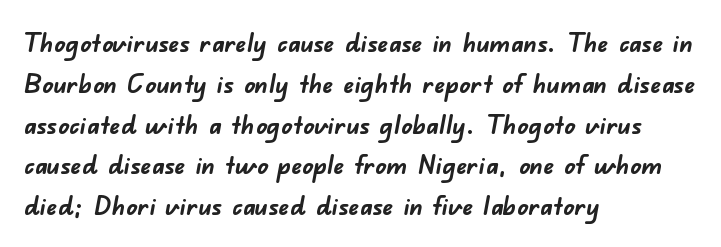
The image shows 27 px bold type; set left-aligned, normal line spacing (1.51x), normal letter spacing, not underlined.
